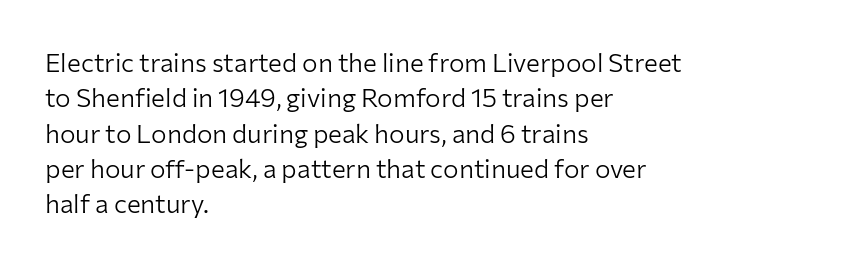
Vertically, the passage feels balanced, rows spaced as you'd expect. No italicization has been applied; the sample stays upright. A bare baseline throughout the passage. Think standard paragraph weight, or any step lighter than that.
